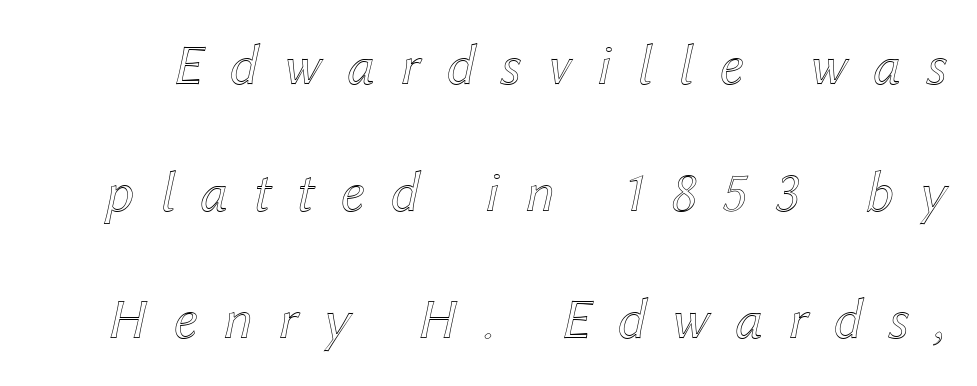
The lettering tilts uniformly, giving the passage an italic look. Spacing verdict: proportional, widths tailored to each character. Caption: expanded tracking, letters set apart. This block would shrink considerably if given ordinary leading; it's expanded now. Unmarked baselines from the first word to the last.
